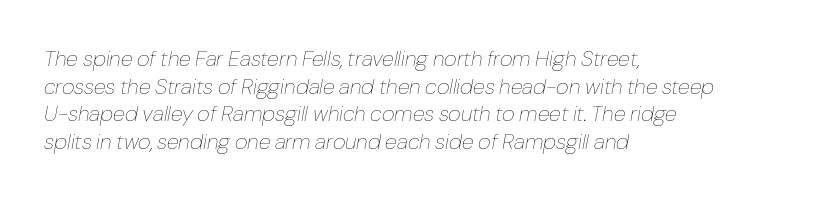
Q: Is the text bold? A: No.
Q: Is the text italic (slanted)? A: Yes, it leans right by about 10 degrees.
Q: Is the text underlined? A: No.
Q: How is the paragraph aligned? A: Left-aligned.
Q: Is the spacing between letters normal or unusually wide? A: Normal.
Q: Is the spacing between lines tight, normal or loose? A: Normal.
